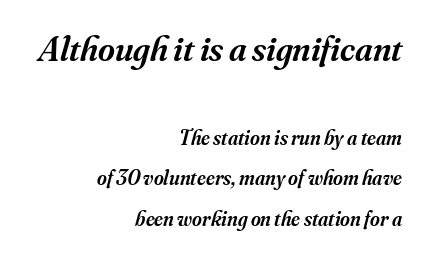
The image shows 36 px semibold serif type, italic (leaning right); set right-aligned, loose line spacing (1.94x), normal letter spacing, not underlined; the first (top) block is 1.71x larger; medium stroke contrast and a small x-height.
